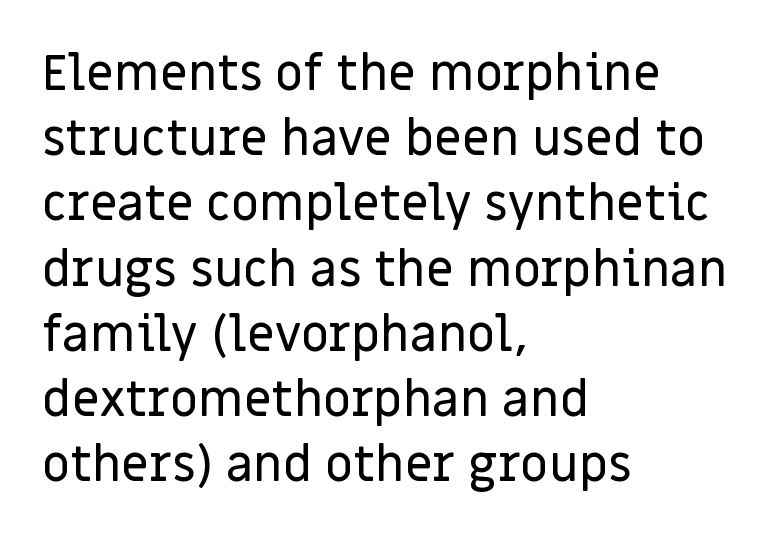
The image shows 49 px sans-serif type, upright; set left-aligned, normal line spacing (1.33x), normal letter spacing, not underlined; low stroke contrast and a large x-height.
